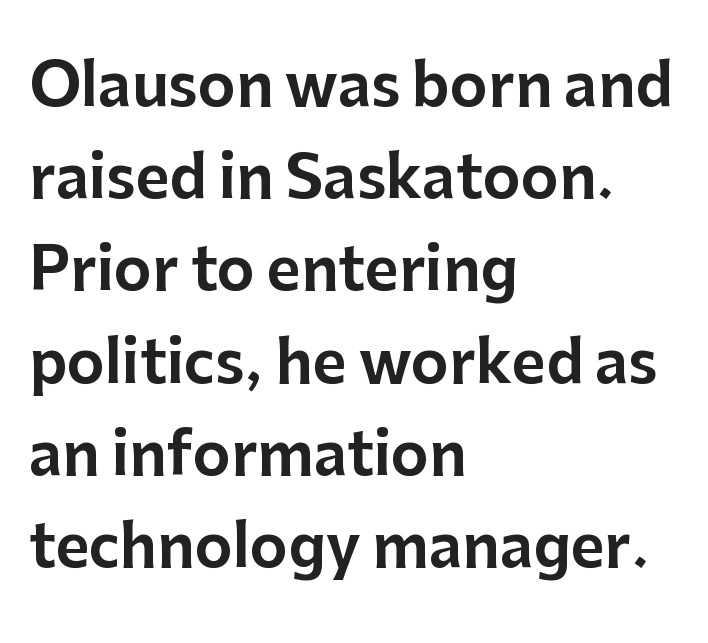
Looks like regular typesetting: each glyph gets only the width it needs. How would I describe the line gaps? Plain and ordinary. Observe the absence of serifs on each vertical stroke in this sample. Just letters on the line, the space beneath them empty. Horizontally, the lines are justified to the leading edge only. What stands out about the letter spacing? Nothing — it is the standard amount.
